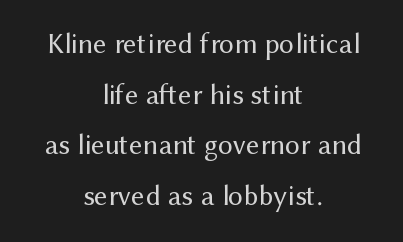
The image shows 29 px regular-weight sans-serif type, upright; set centered, line spacing 1.75x, normal letter spacing, not underlined; medium stroke contrast and a medium x-height.
